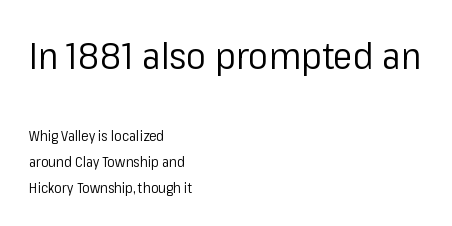
{"serif": "no", "italic": "no", "bold": "no", "weight": "regular", "width": "normal", "stroke_contrast": "low", "x_height": "medium", "monospaced": "no", "underline": "no", "align": "left", "line_spacing_ratio": 1.83, "letter_spacing": "normal", "letter_spacing_em": 0.0, "larger_block": "first", "size_ratio": 2.64, "glyph_px": 37}
